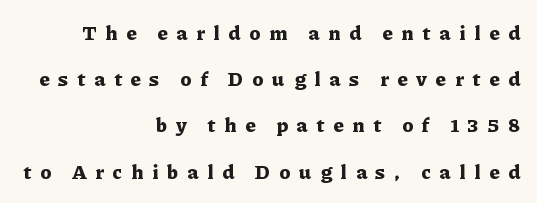
Compared with an ordinary text face, these strokes are far heavier — a full bold. Does the leading feel generous? Absolutely, it's lavish. Honestly, the letter spacing is so wide it's the main thing you notice. The space beneath each line is pristine and unruled. Does the copy run flush right? Yes — the right margin is perfectly even. The lettering stays uniformly vertical, giving the passage a roman look.
